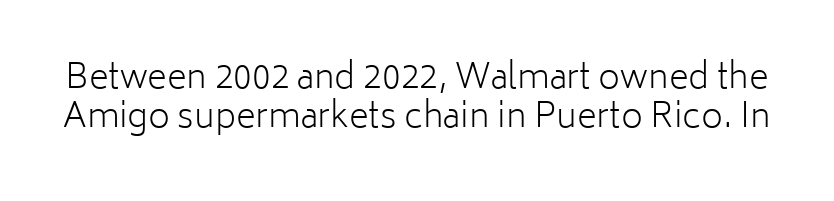
Plain, unruled lines of type. Leading: reduced. Caption: standard tracking, unaltered. These lines are rendered in a variable-pitch font. This sample uses a sans-serif face.
